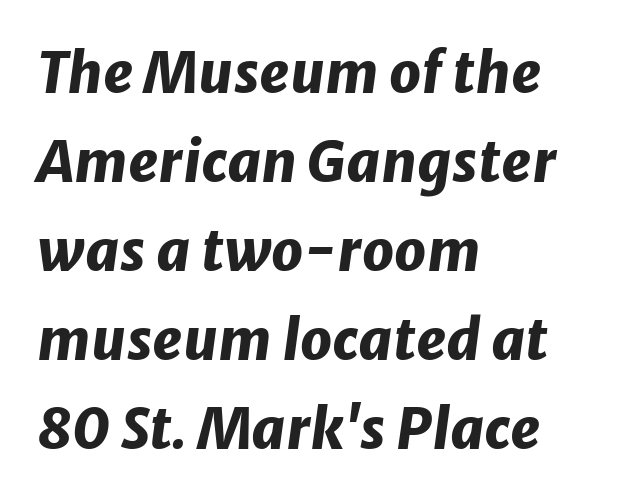
Default kerning and tracking; the words read as compact shapes. Proportional: the letters do not fall into vertical columns. Words float on clear page, feet unadorned. The leading is moderate, giving the passage an even texture. Students, this is bold: see how much ink each stroke carries.
